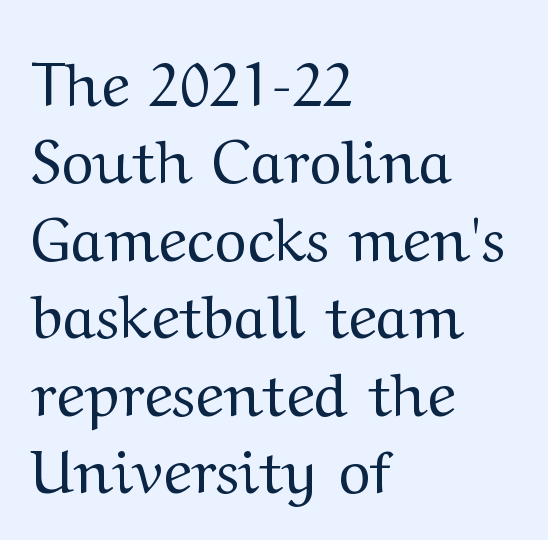
{"serif": "yes", "italic": "no", "bold": "no", "weight": "regular", "width": "wide", "stroke_contrast": "medium", "x_height": "medium", "monospaced": "no", "underline": "no", "align": "left", "line_spacing": "normal", "line_spacing_ratio": 1.27, "letter_spacing": "normal", "letter_spacing_em": 0.0, "glyph_px": 61}
